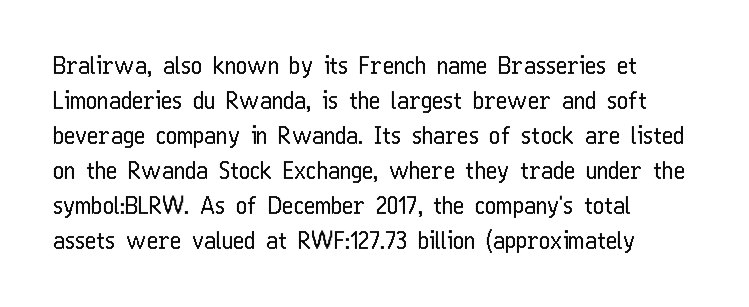
No word sits above an underline. This is the regular roman posture of the typeface. The lines in this sample share a left origin and differ only in where they stop. Successive baselines arrive at the customary interval.
